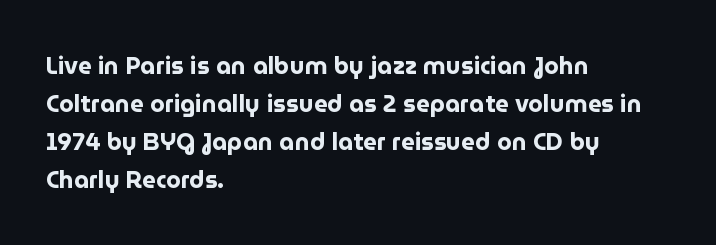
The space between consecutive lines is moderate. Alignment: flush left. The passage shown is not underscored anywhere. The type is set solid horizontally, with unmodified tracking. The characters look thick and weighty, a clear bold. Unlike italic type, these characters show no tilt at all.
